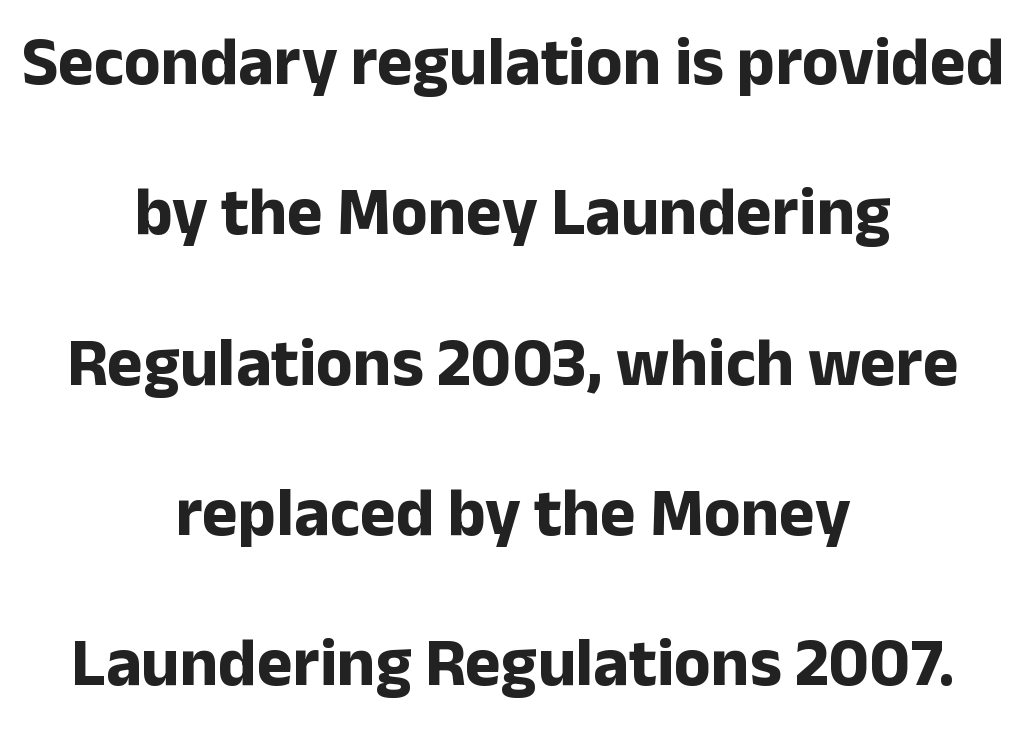
The image shows 68 px bold sans-serif type, upright; set centered, loose line spacing (2.21x), normal letter spacing, not underlined; low stroke contrast and a medium x-height.
